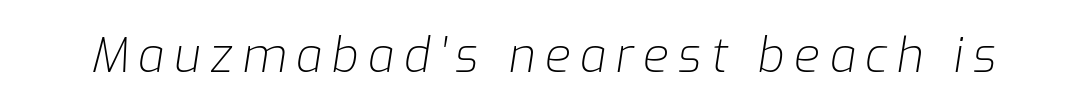
{"italic": "yes", "lean": "right", "slant_degrees": 9, "bold": "no", "weight": "light", "width": "normal", "stroke_contrast": "low", "x_height": "medium", "monospaced": "no", "underline": "no", "letter_spacing": "wide", "letter_spacing_em": 0.2, "glyph_px": 47}
